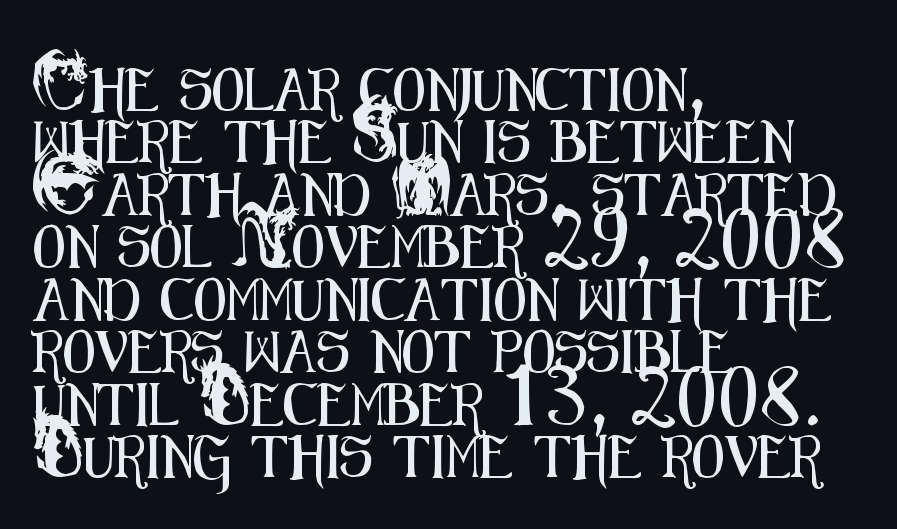
{"serif": "no", "italic": "no", "width": "condensed", "stroke_contrast": "medium", "x_height": "small", "monospaced": "no", "underline": "no", "align": "left", "line_spacing": "normal", "line_spacing_ratio": 1.25, "letter_spacing": "normal", "letter_spacing_em": 0.0, "glyph_px": 42}
